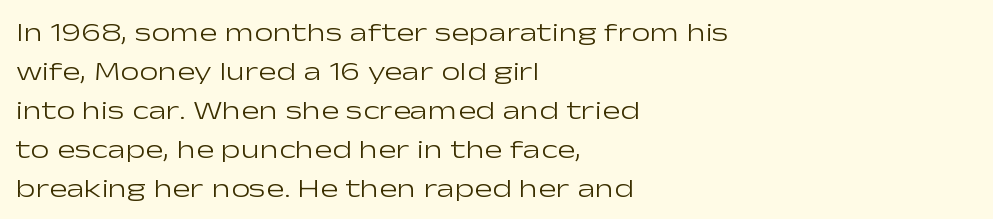
Nothing heavy about these letters — not bold at all. The block of text has a typical density, with ordinary space between rows. Posture: straight, roman, zero tilt. Quick note: underline off. The letterforms sit shoulder to shoulder at normal distance.
